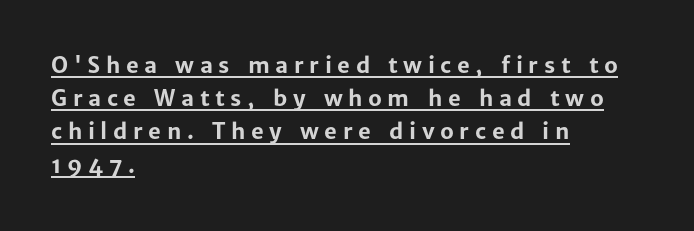
{"italic": "no", "bold": "yes", "underline": "yes", "align": "left", "line_spacing": "normal", "line_spacing_ratio": 1.51, "letter_spacing": "wide", "letter_spacing_em": 0.25, "glyph_px": 22}
